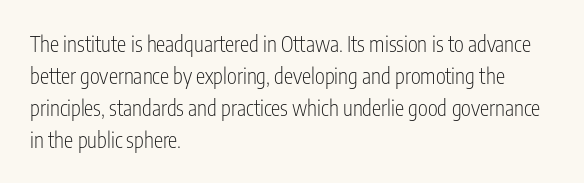
The image shows 21 px text type, upright; set left-aligned, normal line spacing (1.52x), normal letter spacing, not underlined.
